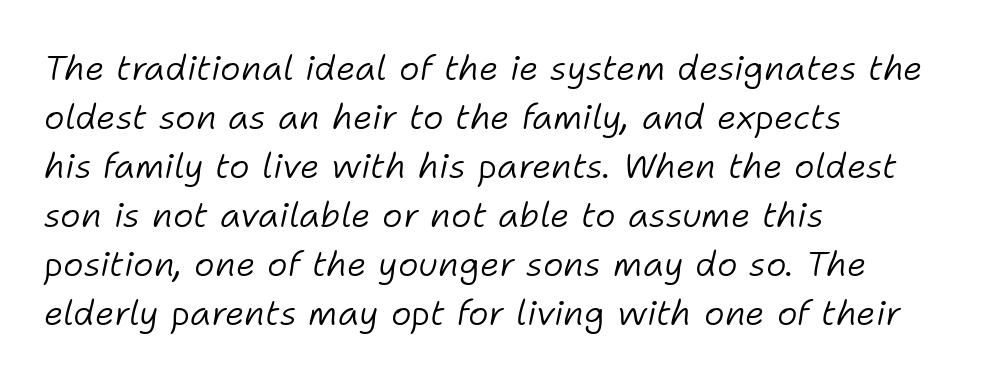
Q: Is the text bold? A: No.
Q: Is the text italic (slanted)? A: Yes, it leans right by about 11 degrees.
Q: Is the text underlined? A: No.
Q: How is the paragraph aligned? A: Left-aligned.
Q: Is the spacing between letters normal or unusually wide? A: Normal.
Q: Is the spacing between lines tight, normal or loose? A: Normal.
Q: Width (condensed, normal, or wide)? A: Normal.
Q: Stroke contrast? A: Low.
Q: x-height? A: Medium.
Q: Monospaced? A: No.
